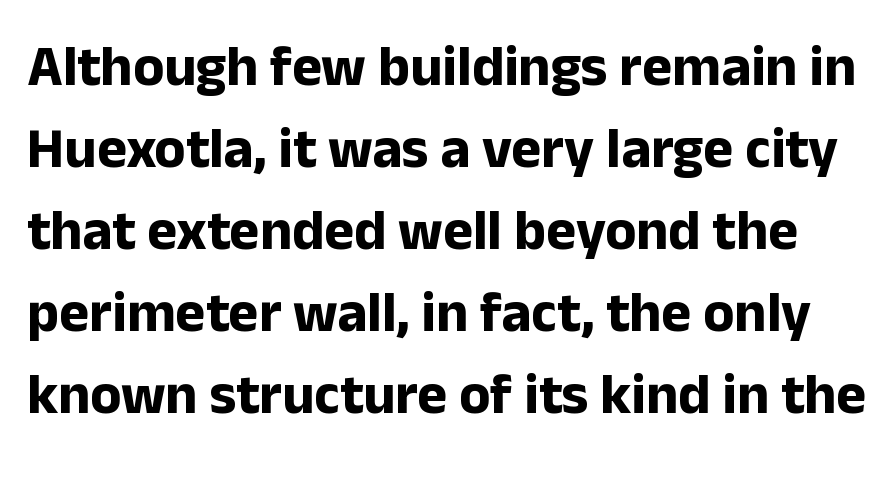
Q: Is the text bold? A: Yes.
Q: Is the text italic (slanted)? A: No, it is upright.
Q: Is the typeface a serif or a sans-serif typeface? A: Sans-serif.
Q: Is the text underlined? A: No.
Q: Is the spacing between letters normal or unusually wide? A: Normal.
Q: Is the spacing between lines tight, normal or loose? A: Normal.
Q: Width (condensed, normal, or wide)? A: Normal.
Q: Stroke contrast? A: Low.
Q: x-height? A: Medium.
Q: Monospaced? A: No.
